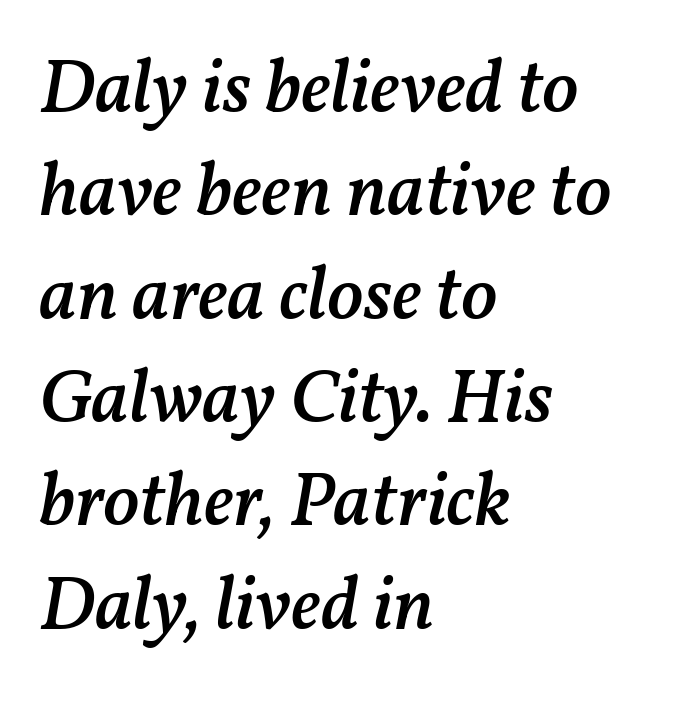
The image shows 76 px semibold type, italic (leaning right); set left-aligned, normal line spacing (1.36x), normal letter spacing, not underlined; medium stroke contrast and a medium x-height.
